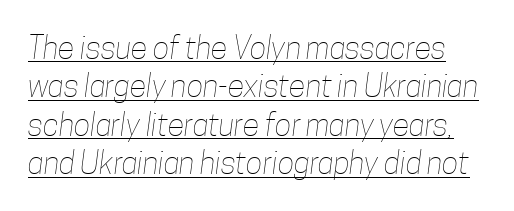
Is this a fixed-width face? No — the glyphs have proportional, varying widths. The letterforms sit shoulder to shoulder at normal distance. On a weight scale, this lands at 450 or below. Emphasis is given by a line drawn under the lettering.
